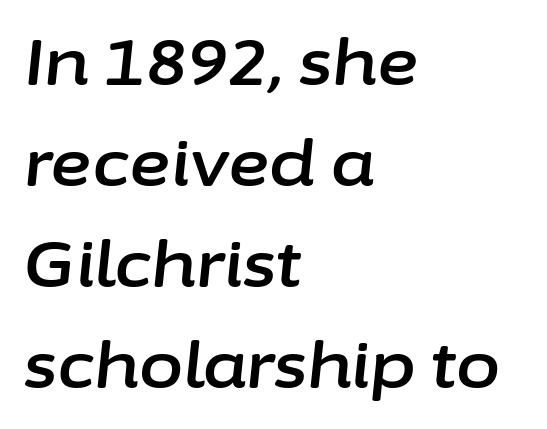
{"italic": "yes", "lean": "right", "slant_degrees": 6, "width": "normal", "stroke_contrast": "low", "x_height": "medium", "monospaced": "no", "underline": "no", "align": "left", "line_spacing": "normal", "line_spacing_ratio": 1.58, "letter_spacing": "normal", "letter_spacing_em": 0.0, "glyph_px": 64}
